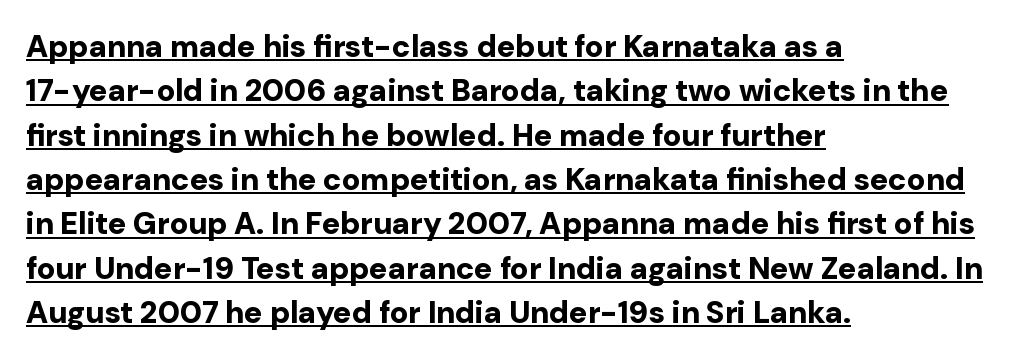
{"serif": "no", "italic": "no", "bold": "yes", "weight": "bold", "width": "normal", "stroke_contrast": "low", "x_height": "medium", "monospaced": "no", "underline": "yes", "align": "left", "line_spacing": "normal", "line_spacing_ratio": 1.43, "letter_spacing": "normal", "letter_spacing_em": 0.0, "glyph_px": 31}
